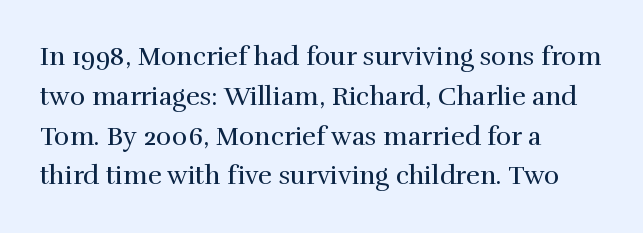
{"italic": "no", "bold": "no", "underline": "no", "align": "left", "line_spacing": "normal", "line_spacing_ratio": 1.53, "letter_spacing": "normal", "letter_spacing_em": 0.0, "glyph_px": 26}
